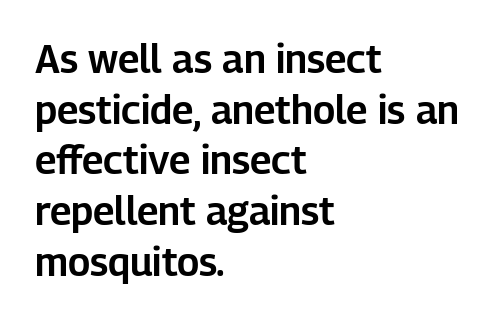
Q: Is the text italic (slanted)? A: No, it is upright.
Q: Is the typeface a serif or a sans-serif typeface? A: Sans-serif.
Q: Is the text underlined? A: No.
Q: How is the paragraph aligned? A: Left-aligned.
Q: Is the spacing between letters normal or unusually wide? A: Normal.
Q: Is the spacing between lines tight, normal or loose? A: Normal.
Q: Width (condensed, normal, or wide)? A: Normal.
Q: Stroke contrast? A: Low.
Q: x-height? A: Medium.
Q: Monospaced? A: No.
